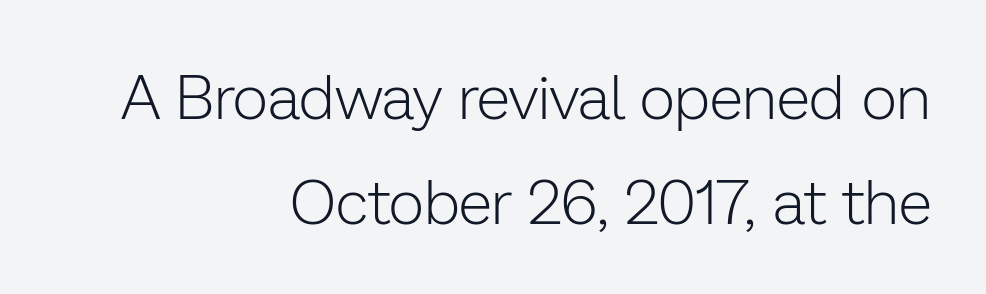
{"serif": "no", "italic": "no", "bold": "no", "weight": "light", "width": "normal", "stroke_contrast": "low", "x_height": "medium", "monospaced": "no", "underline": "no", "align": "right", "line_spacing": "normal", "line_spacing_ratio": 1.7, "letter_spacing": "normal", "letter_spacing_em": 0.0, "glyph_px": 62}
